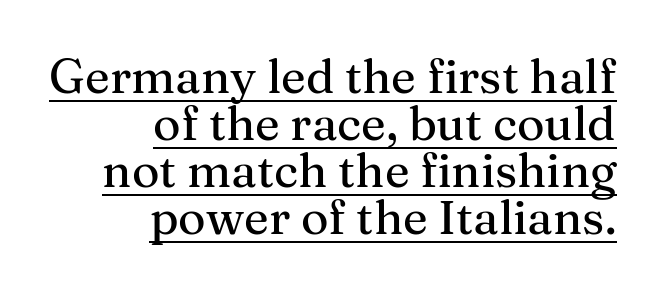
{"serif": "yes", "italic": "no", "width": "normal", "stroke_contrast": "medium", "x_height": "medium", "monospaced": "no", "underline": "yes", "align": "right", "line_spacing": "tight", "line_spacing_ratio": 1.0, "letter_spacing": "normal", "letter_spacing_em": 0.0, "glyph_px": 47}
